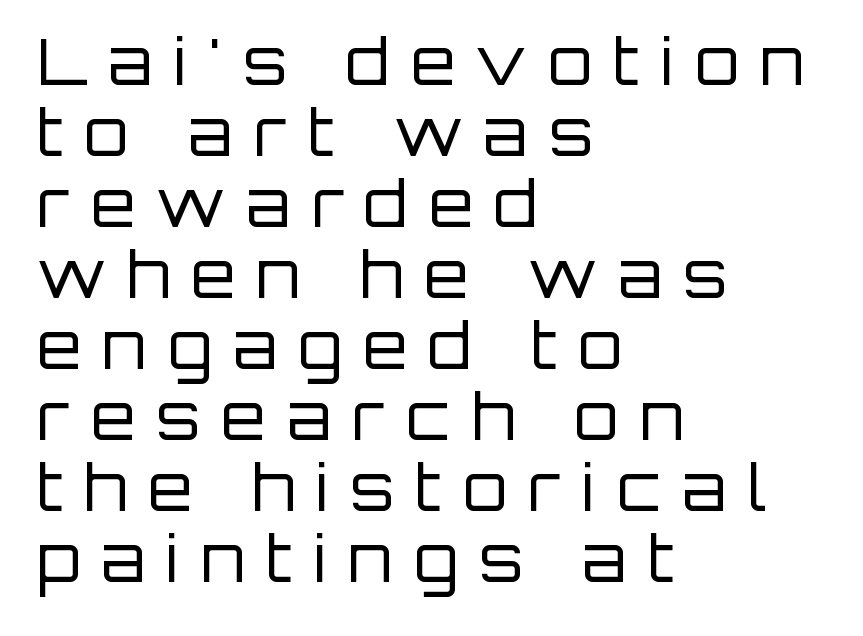
No extra ink here — the face is not bold. The letters stand upright; this is a roman face. How are the letters spaced? Widely, with obvious added tracking. The passage is arranged the way most books set body copy — flush left. Summary of vertical rhythm: compact, with narrow interline spacing. Here the designer chose a conventional face with non-uniform glyph widths.
